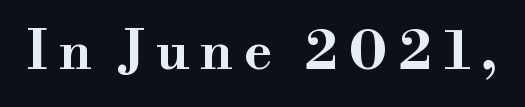
{"serif": "yes", "italic": "no", "bold": "yes", "weight": "bold", "width": "wide", "stroke_contrast": "high", "x_height": "small", "monospaced": "no", "underline": "no", "letter_spacing": "wide", "letter_spacing_em": 0.22, "glyph_px": 53}
